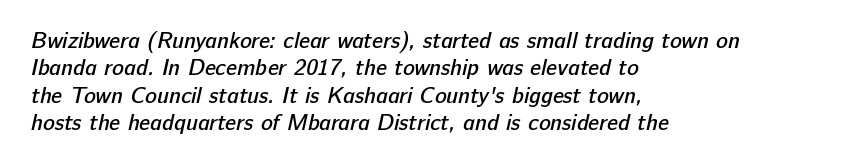
Whoever set this chose a conventional vertical rhythm. Honestly, the letter spacing is just normal — you wouldn't notice it. On the weight axis this lands at semibold, roughly 600. Line beginnings align vertically; line endings do not. The zone under the glyphs is completely vacant.
